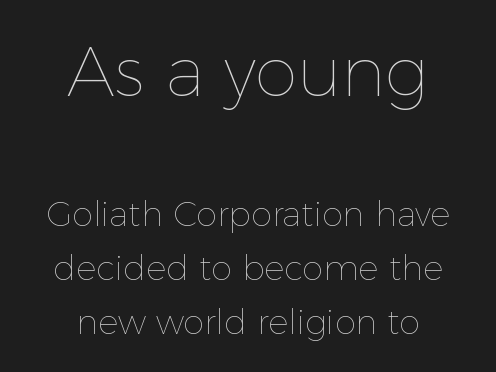
Q: Is the text bold? A: No.
Q: Is the text italic (slanted)? A: No, it is upright.
Q: Is the text underlined? A: No.
Q: How is the paragraph aligned? A: Centered.
Q: Is the spacing between letters normal or unusually wide? A: Normal.
Q: Is the spacing between lines tight, normal or loose? A: Normal.
Q: Which block of text is set in a larger size, the first (top) or the second (bottom)? A: The first (top) one.
Q: Width (condensed, normal, or wide)? A: Normal.
Q: x-height? A: Medium.
Q: Monospaced? A: No.
